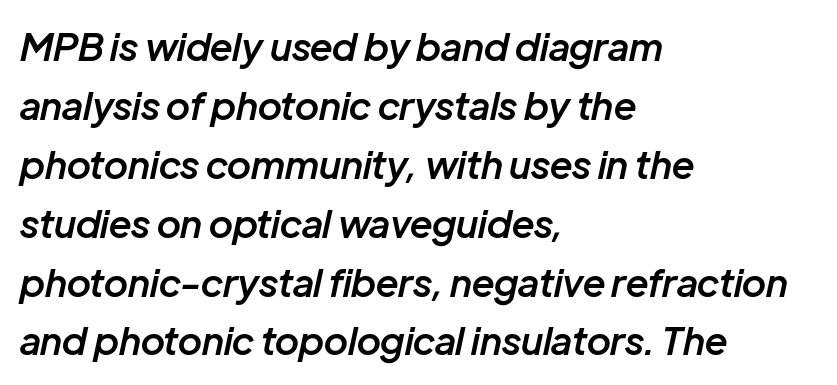
The image shows 38 px semibold type, italic (leaning right); set left-aligned, normal line spacing (1.55x), normal letter spacing, not underlined; low stroke contrast and a medium x-height.
